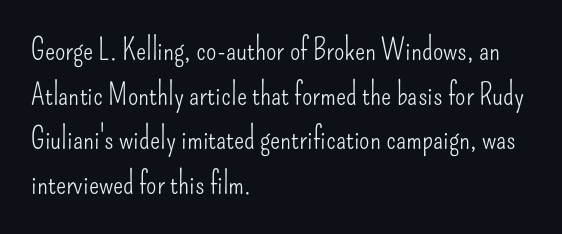
{"serif": "no", "italic": "no", "bold": "no", "weight": "light", "width": "condensed", "stroke_contrast": "low", "x_height": "small", "monospaced": "no", "underline": "no", "align": "left", "line_spacing": "normal", "line_spacing_ratio": 1.49, "letter_spacing": "normal", "letter_spacing_em": 0.0, "glyph_px": 30}
